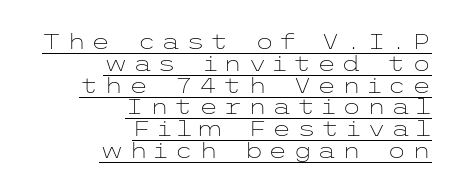
The rag falls on the left side of this text block. Tightly led — the rows are bunched. The line texture is sparse and dotted thanks to wide tracking. Nothing heavy about these letters — not bold at all. Ascenders rise straight up at ninety degrees. The rendered words wear a rule along their underside.
